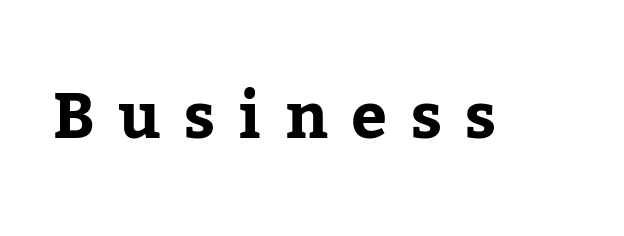
Q: Is the text italic (slanted)? A: No, it is upright.
Q: Is the typeface a serif or a sans-serif typeface? A: Serif.
Q: Is the text underlined? A: No.
Q: Is the spacing between letters normal or unusually wide? A: Unusually wide.
Q: Width (condensed, normal, or wide)? A: Normal.
Q: Stroke contrast? A: Low.
Q: x-height? A: Medium.
Q: Monospaced? A: No.
